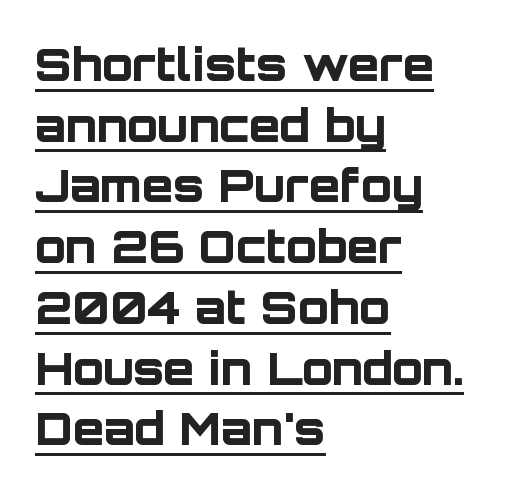
{"serif": "no", "italic": "no", "bold": "yes", "weight": "bold", "width": "normal", "stroke_contrast": "low", "x_height": "large", "monospaced": "no", "underline": "yes", "align": "left", "line_spacing": "normal", "line_spacing_ratio": 1.35, "letter_spacing": "normal", "letter_spacing_em": 0.0, "glyph_px": 45}
